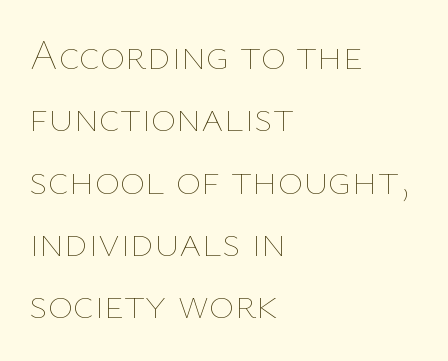
{"italic": "no", "bold": "no", "weight": "thin", "width": "normal", "stroke_contrast": "low", "x_height": "medium", "monospaced": "no", "underline": "no", "align": "left", "line_spacing": "normal", "line_spacing_ratio": 1.45, "letter_spacing": "normal", "letter_spacing_em": 0.0, "glyph_px": 43}
